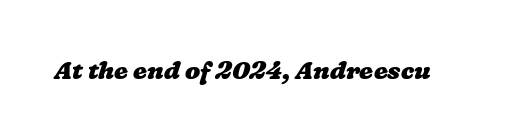
The image shows 25 px bold type; set normal letter spacing, not underlined.
